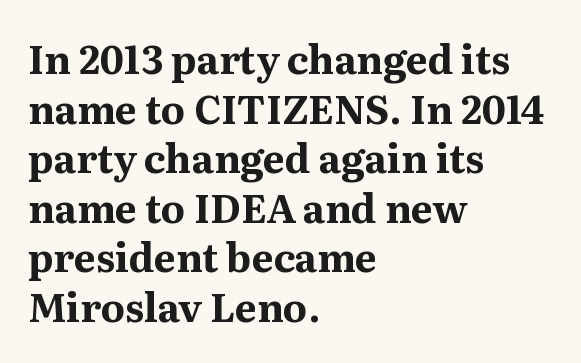
Q: Is the text bold? A: Yes.
Q: Is the text italic (slanted)? A: No, it is upright.
Q: Is the typeface a serif or a sans-serif typeface? A: Serif.
Q: Is the text underlined? A: No.
Q: How is the paragraph aligned? A: Left-aligned.
Q: Is the spacing between letters normal or unusually wide? A: Normal.
Q: Is the spacing between lines tight, normal or loose? A: Normal.
Q: Width (condensed, normal, or wide)? A: Normal.
Q: Stroke contrast? A: Medium.
Q: x-height? A: Medium.
Q: Monospaced? A: No.
